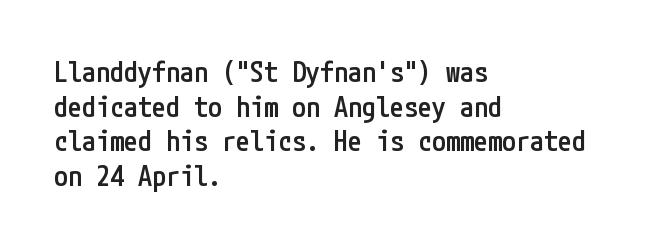
Beneath every word, the page is bare. Typeset ragged right — the left edge is the straight one. The typeface chosen for these lines omits serifs. Posture: upright roman. The rendering keeps characters at their native spacing. A fair bit of extra ink — the face is semibold, not bold.
